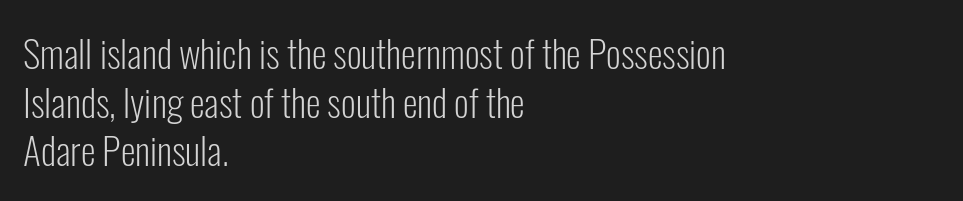
This is not heavy type; no bold has been used. In terms of posture, this sample is upright. The face used here is a sans, in the tradition of grotesques and geometrics. The horizontal fit of the characters is conventional and even. Proportional: the letters do not fall into vertical columns.
